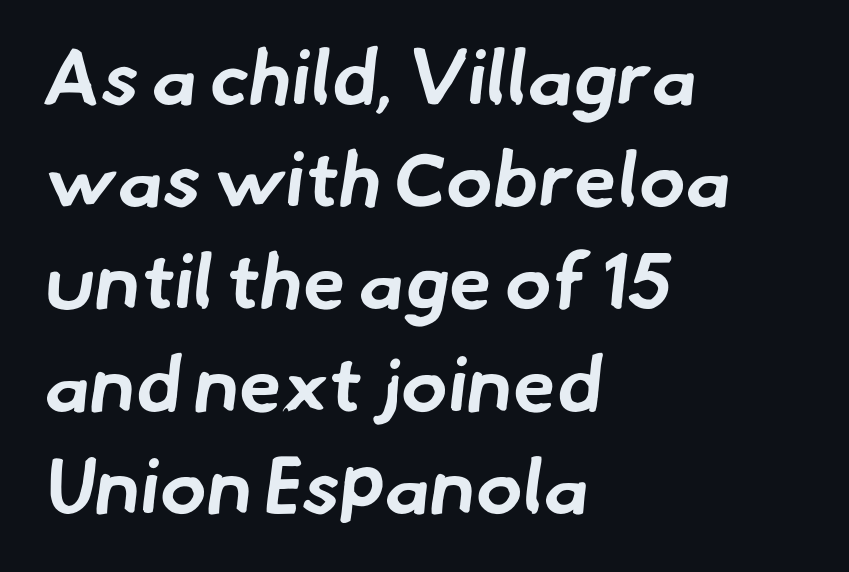
{"serif": "no", "bold": "yes", "weight": "bold", "width": "normal", "stroke_contrast": "low", "x_height": "small", "monospaced": "no", "underline": "no", "align": "left", "line_spacing": "normal", "line_spacing_ratio": 1.31, "letter_spacing": "normal", "letter_spacing_em": 0.0, "glyph_px": 78}
